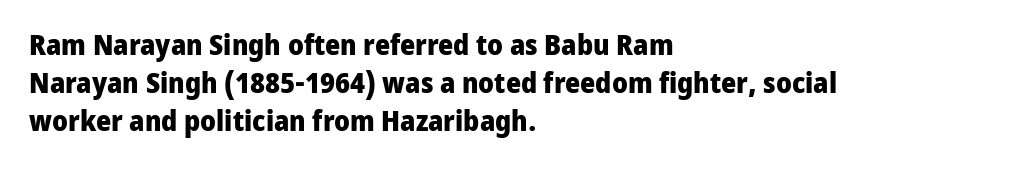
{"serif": "no", "italic": "no", "bold": "yes", "weight": "heavy", "width": "normal", "stroke_contrast": "low", "x_height": "medium", "monospaced": "no", "underline": "no", "align": "left", "line_spacing": "normal", "line_spacing_ratio": 1.31, "letter_spacing": "normal", "letter_spacing_em": 0.0, "glyph_px": 29}
